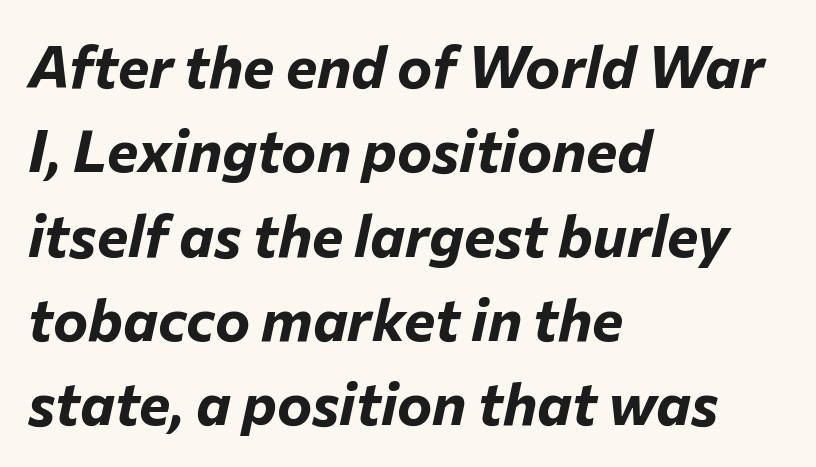
The zone under the glyphs is completely vacant. The rendering uses natural spacing where letterforms have individual widths. The type is set solid horizontally, with unmodified tracking. Does the lettering tilt? It does — this is italic.
